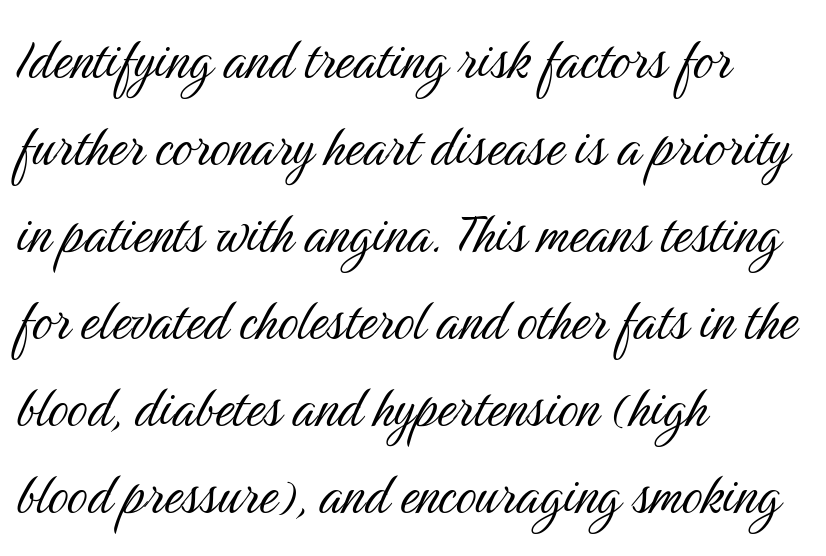
Compared with typical paragraphs, the rows here are spaced about the same. The rendering shows plain stroke endings on the letterforms — a sans-serif design. The rag falls on the right side of this text block. These lines are rendered in a variable-pitch font. Weight: in the light-to-regular range.
